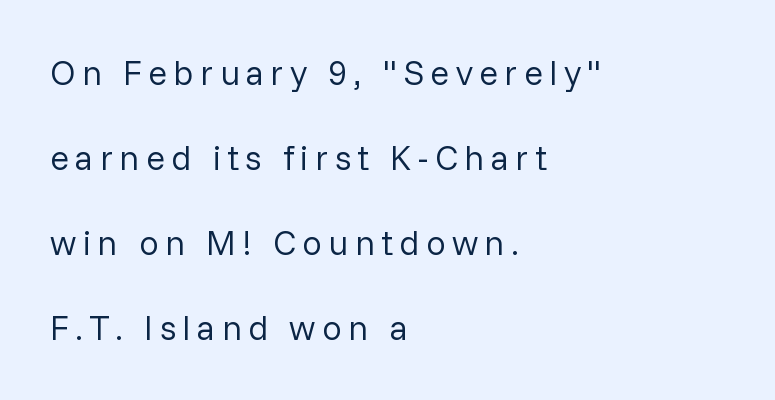
Layout note: lines flush left. Vertical strokes here are truly vertical. In terms of letterform style, serifs are entirely absent. Varying glyph widths throughout — classic text-font behaviour.
